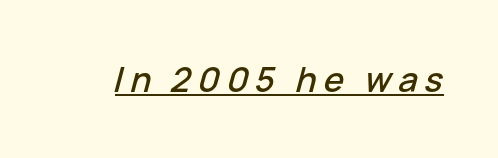
Q: Is the text italic (slanted)? A: Yes, it leans right by about 15 degrees.
Q: Is the text underlined? A: Yes.
Q: Is the spacing between letters normal or unusually wide? A: Unusually wide.
Q: Width (condensed, normal, or wide)? A: Normal.
Q: Stroke contrast? A: Low.
Q: x-height? A: Medium.
Q: Monospaced? A: No.
